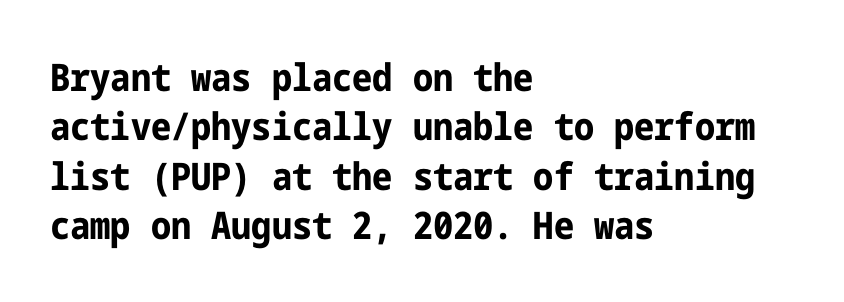
Check where the strokes stop: nothing finishes them off — pure sans. Bold? Absolutely — the strokes are thick and heavy. The passage shown stacks its lines at a standard gap. Compared with a centered layout, this one pins lines to the left instead. Posture: vertical.
